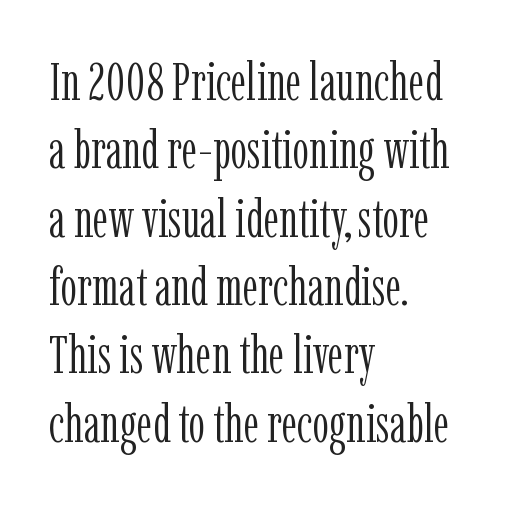
{"serif": "yes", "italic": "no", "bold": "no", "weight": "light", "width": "condensed", "stroke_contrast": "low", "x_height": "medium", "monospaced": "no", "underline": "no", "align": "left", "line_spacing": "normal", "line_spacing_ratio": 1.29, "letter_spacing": "normal", "letter_spacing_em": 0.0, "glyph_px": 53}
